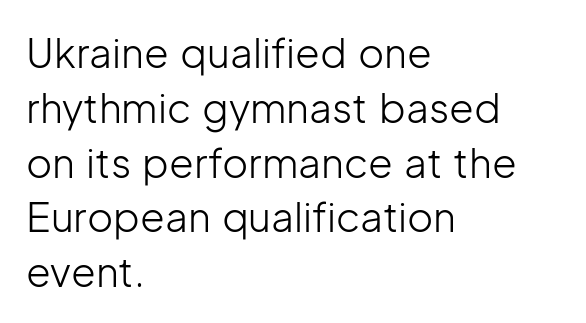
The image shows 40 px light sans-serif type, upright; set left-aligned, normal line spacing (1.37x), normal letter spacing, not underlined; low stroke contrast and a medium x-height.
